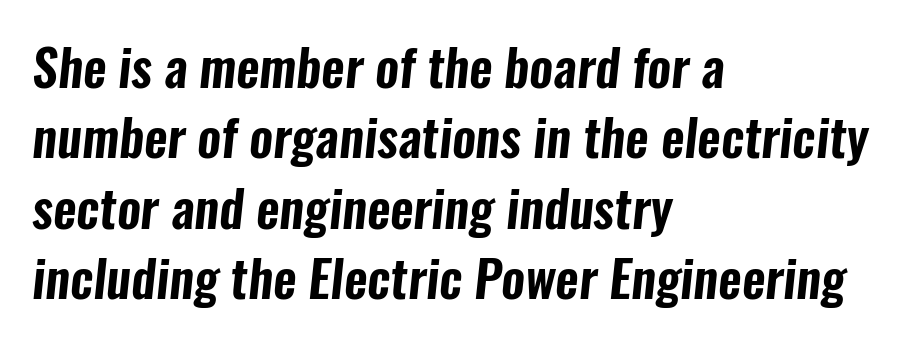
Q: Is the typeface a serif or a sans-serif typeface? A: Sans-serif.
Q: Is the text underlined? A: No.
Q: How is the paragraph aligned? A: Left-aligned.
Q: Is the spacing between letters normal or unusually wide? A: Normal.
Q: Is the spacing between lines tight, normal or loose? A: Normal.
Q: Width (condensed, normal, or wide)? A: Condensed.
Q: Stroke contrast? A: Low.
Q: x-height? A: Medium.
Q: Monospaced? A: No.
